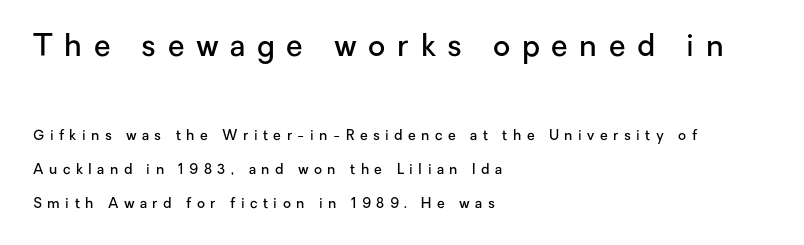
The face used here is rendered with a markedly widened letterfit. The rendering anchors every line to the left-hand side. The glyphs have the mass of a demibold cut, below bold. Does the leading feel generous? Absolutely, it's lavish. Unlike a traditional serif, this face leaves its strokes unadorned.
